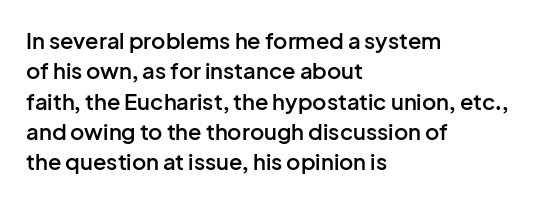
{"italic": "no", "bold": "semi", "underline": "no", "align": "left", "line_spacing": "normal", "line_spacing_ratio": 1.38, "letter_spacing": "normal", "letter_spacing_em": 0.0, "glyph_px": 22}
